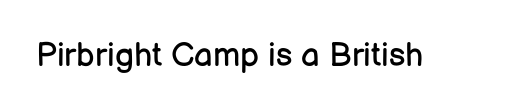
What stands out about the letter spacing? Nothing — it is the standard amount. Quick note: not italic, upright. Just letters on the line, the space beneath them empty. This is not heavy type; no bold has been used. Grotesque or geometric, the face here clearly has no serifs.
